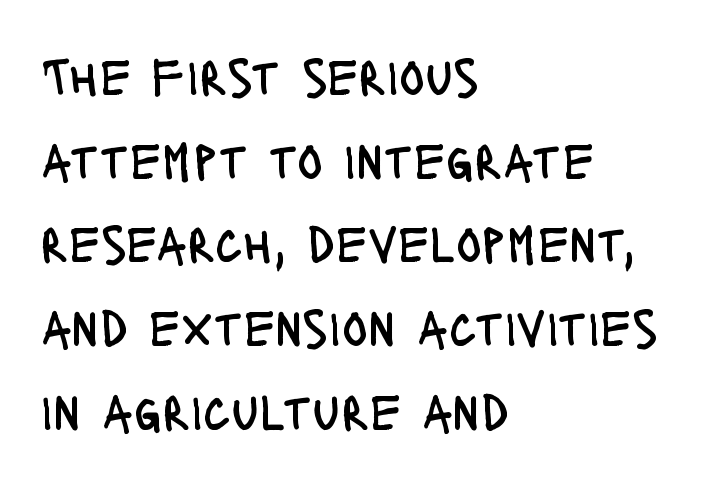
Q: Is the text bold? A: No.
Q: Is the text italic (slanted)? A: No, it is upright.
Q: Is the typeface a serif or a sans-serif typeface? A: Sans-serif.
Q: Is the text underlined? A: No.
Q: How is the paragraph aligned? A: Left-aligned.
Q: Is the spacing between letters normal or unusually wide? A: Normal.
Q: Is the spacing between lines tight, normal or loose? A: Normal.
Q: Width (condensed, normal, or wide)? A: Condensed.
Q: Stroke contrast? A: Low.
Q: x-height? A: Large.
Q: Monospaced? A: No.
